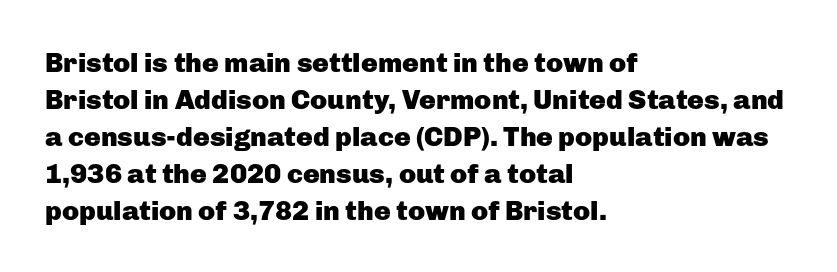
{"serif": "no", "italic": "no", "bold": "yes", "weight": "heavy", "width": "normal", "stroke_contrast": "low", "x_height": "medium", "monospaced": "no", "underline": "no", "align": "left", "line_spacing": "normal", "line_spacing_ratio": 1.32, "letter_spacing": "normal", "letter_spacing_em": 0.0, "glyph_px": 28}
